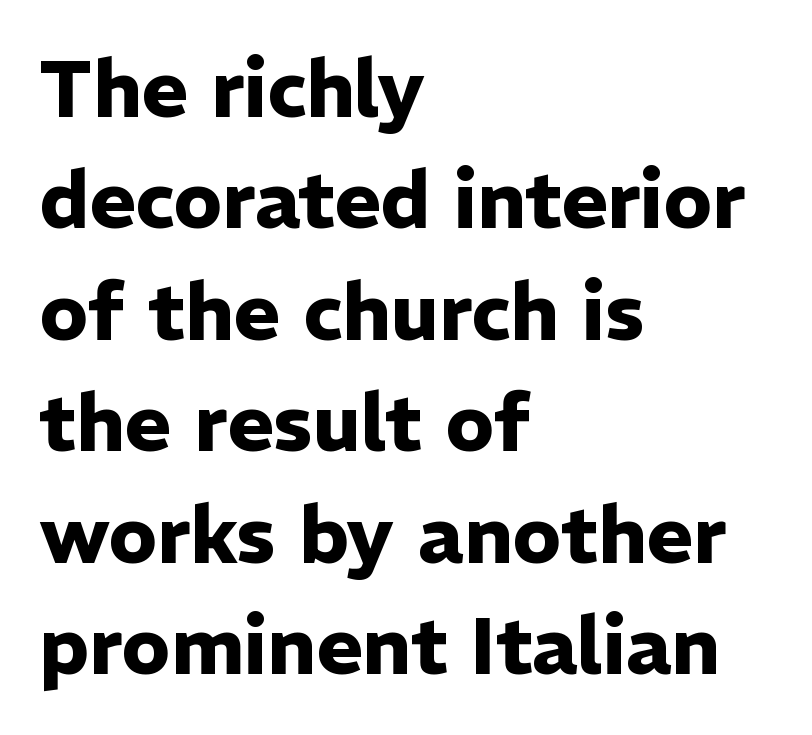
{"serif": "no", "italic": "no", "bold": "yes", "weight": "heavy", "width": "normal", "stroke_contrast": "low", "x_height": "medium", "monospaced": "no", "underline": "no", "align": "left", "line_spacing": "normal", "line_spacing_ratio": 1.41, "letter_spacing": "normal", "letter_spacing_em": 0.0, "glyph_px": 79}
